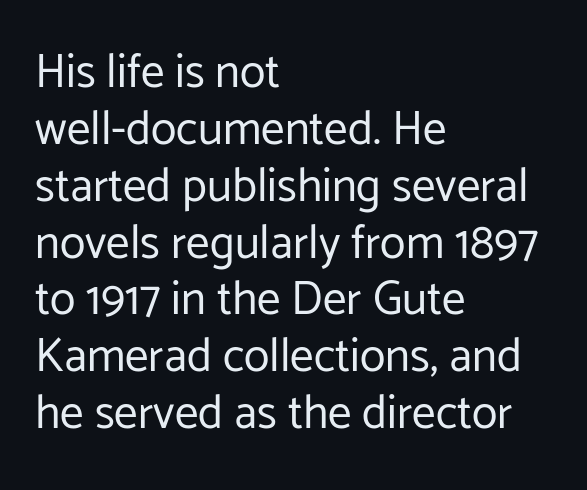
{"serif": "no", "italic": "no", "bold": "no", "weight": "regular", "width": "normal", "stroke_contrast": "low", "x_height": "medium", "monospaced": "no", "underline": "no", "align": "left", "line_spacing_ratio": 1.21, "letter_spacing": "normal", "letter_spacing_em": 0.0, "glyph_px": 47}
